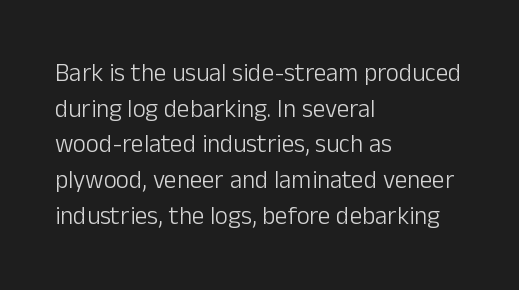
No word sits above an underline. These lines stack with their left ends in a neat column. The line-height multiplier appears to be the usual default. Ordinary non-slanted type is in use. Students, note that the glyphs here touch the page at normal intervals.
